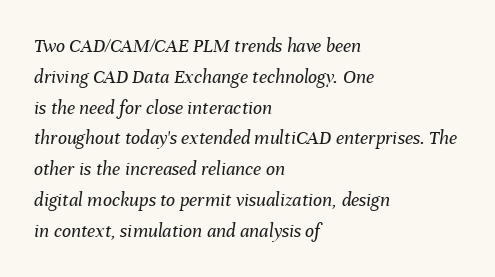
Q: Is the text bold? A: No.
Q: Is the text italic (slanted)? A: Yes, it leans right by about 8 degrees.
Q: Is the text underlined? A: No.
Q: How is the paragraph aligned? A: Left-aligned.
Q: Is the spacing between letters normal or unusually wide? A: Normal.
Q: Is the spacing between lines tight, normal or loose? A: Normal.
